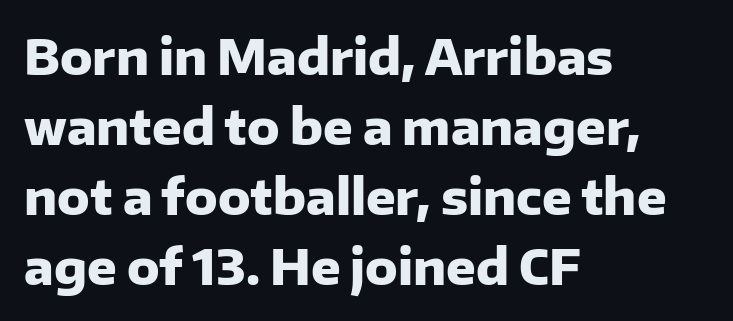
Q: Is the text bold? A: Yes.
Q: Is the text italic (slanted)? A: No, it is upright.
Q: Is the typeface a serif or a sans-serif typeface? A: Sans-serif.
Q: Is the text underlined? A: No.
Q: How is the paragraph aligned? A: Left-aligned.
Q: Is the spacing between letters normal or unusually wide? A: Normal.
Q: Is the spacing between lines tight, normal or loose? A: Normal.
Q: Width (condensed, normal, or wide)? A: Normal.
Q: Stroke contrast? A: Low.
Q: x-height? A: Medium.
Q: Monospaced? A: No.
